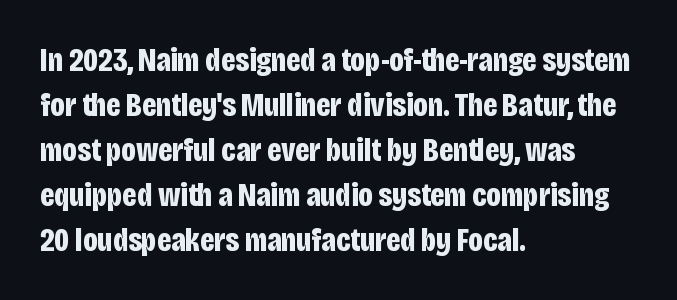
{"serif": "no", "italic": "no", "bold": "yes", "weight": "bold", "width": "condensed", "stroke_contrast": "low", "x_height": "large", "monospaced": "no", "underline": "no", "align": "left", "line_spacing": "normal", "line_spacing_ratio": 1.36, "letter_spacing": "normal", "letter_spacing_em": 0.0, "glyph_px": 33}
